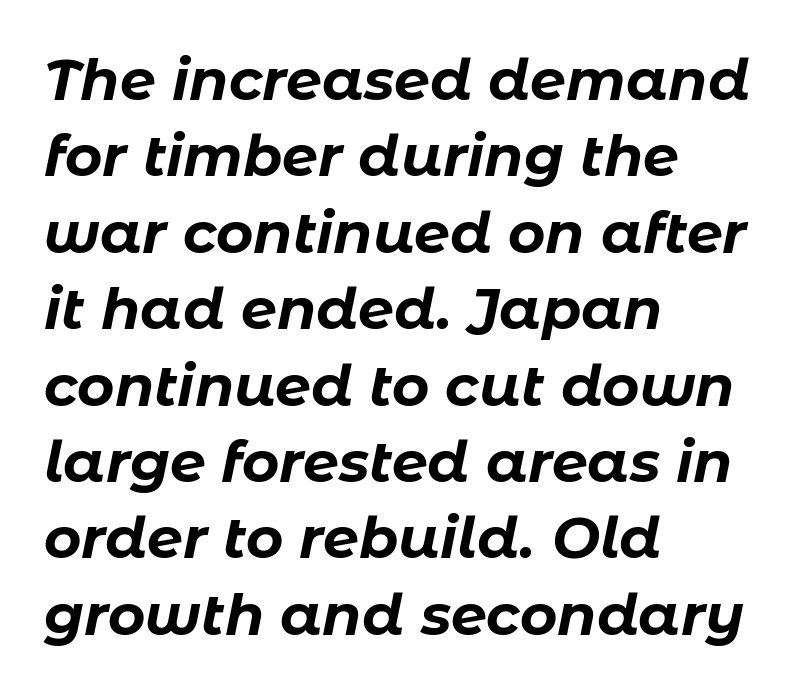
These lines are rendered in a variable-pitch font. Notice how thick the strokes are: this is what a full bold looks like. Each line starts at the same left margin while the right side varies. Emphasis-style slanted type is in use. Rows of type keep a routine distance in the vertical direction.
